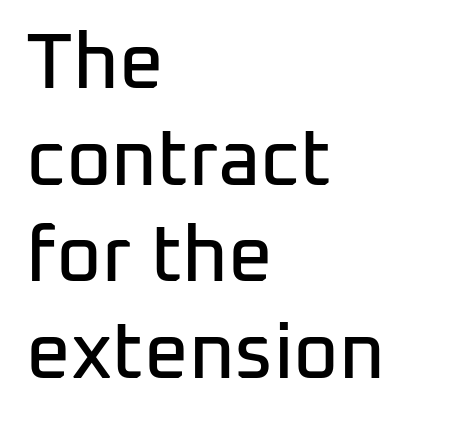
{"serif": "no", "italic": "no", "width": "normal", "stroke_contrast": "low", "x_height": "medium", "monospaced": "no", "underline": "no", "align": "left", "line_spacing_ratio": 1.24, "letter_spacing": "normal", "letter_spacing_em": 0.0, "glyph_px": 78}
